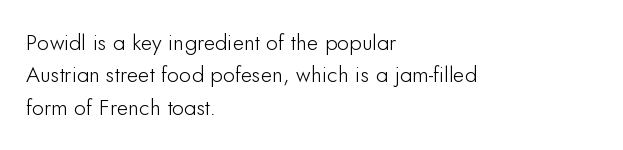
The image shows 22 px text type, upright; set left-aligned, normal line spacing (1.47x), normal letter spacing, not underlined.
